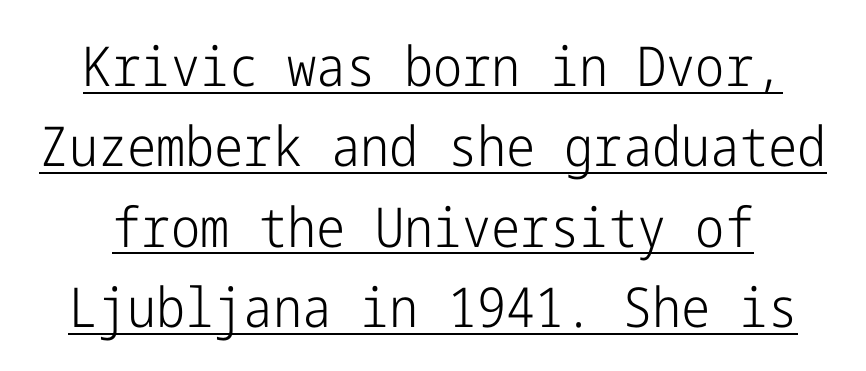
A typesetter would call this zero additional tracking. Stem width sits at or under what a default text font uses. Honestly, the underline is the first thing you notice here. The lettering stays uniformly vertical, giving the passage a roman look. Successive baselines arrive at the customary interval.
